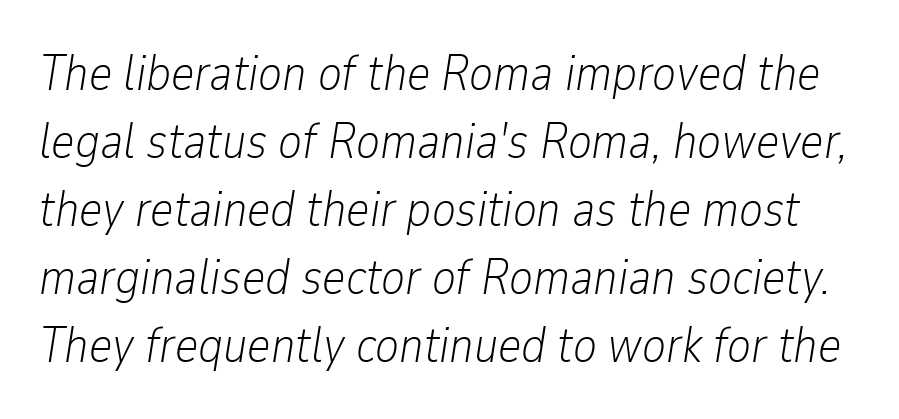
The typography opts for an oblique posture over an upright one. Descenders hang freely into open space. Words appear dense and cohesive because spacing is normal. Successive baselines arrive at the customary interval. This sample has the flowing, uneven cadence of proportional lettering. Unbolded letterforms with no extra heft.
